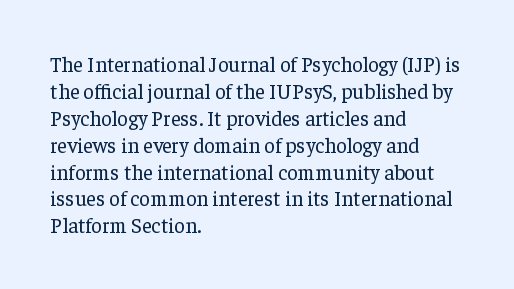
Q: Is the text bold? A: No.
Q: Is the text italic (slanted)? A: No, it is upright.
Q: Is the text underlined? A: No.
Q: How is the paragraph aligned? A: Left-aligned.
Q: Is the spacing between letters normal or unusually wide? A: Normal.
Q: Is the spacing between lines tight, normal or loose? A: Normal.
